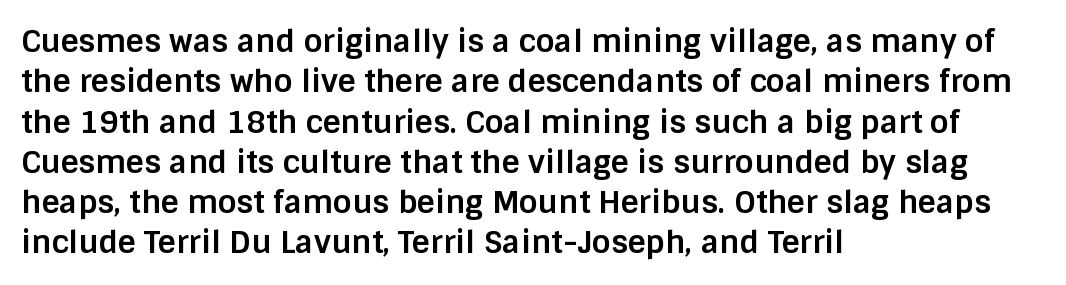
The image shows 31 px bold sans-serif type, upright; set left-aligned, normal line spacing (1.3x), normal letter spacing, not underlined; low stroke contrast and a large x-height.
